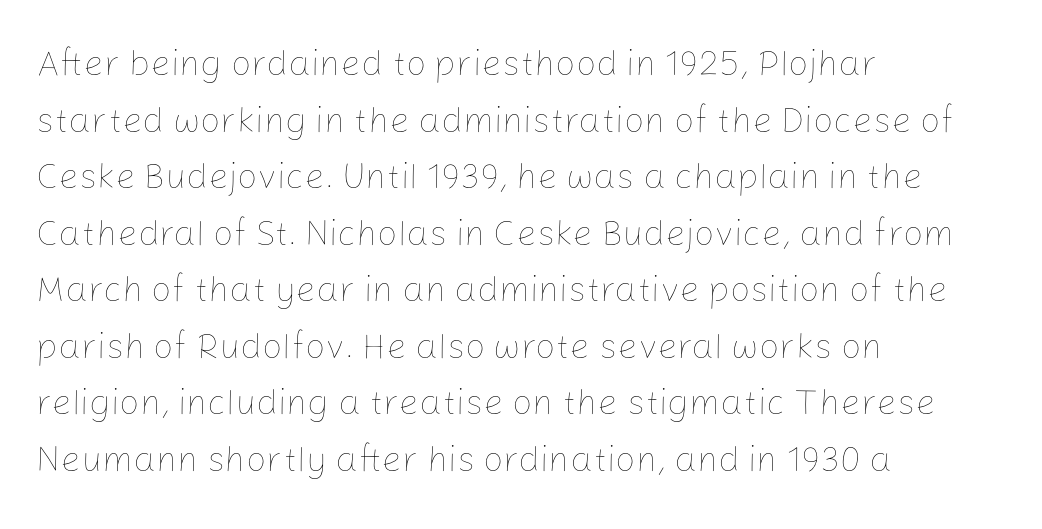
The characters are drawn with everyday or finer stroke widths. In terms of letterspacing, this is plain default setting. Nobody drew a line under any word here. This sample keeps an unexceptional amount of space between lines. Style check: upright.
